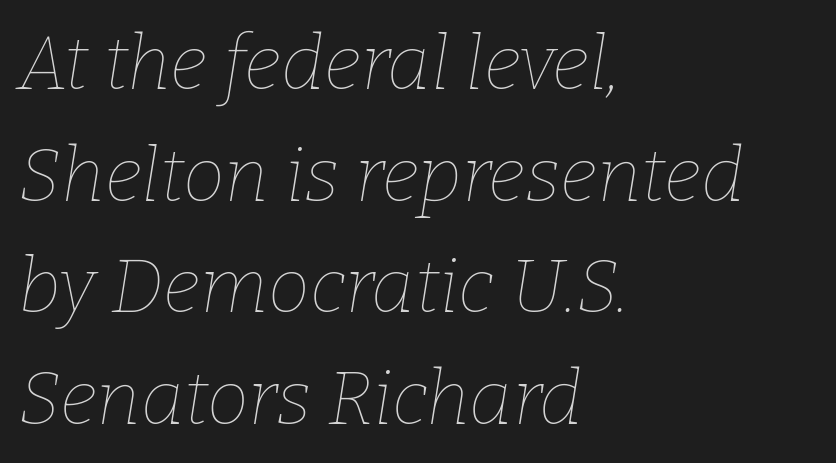
Q: Is the text bold? A: No.
Q: Is the text italic (slanted)? A: Yes, it leans right by about 9 degrees.
Q: Is the text underlined? A: No.
Q: How is the paragraph aligned? A: Left-aligned.
Q: Is the spacing between letters normal or unusually wide? A: Normal.
Q: Is the spacing between lines tight, normal or loose? A: Normal.
Q: Width (condensed, normal, or wide)? A: Normal.
Q: Stroke contrast? A: Low.
Q: x-height? A: Medium.
Q: Monospaced? A: No.
